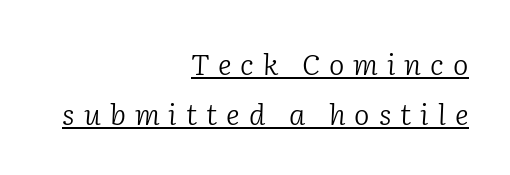
Q: Is the text bold? A: No.
Q: Is the text italic (slanted)? A: Yes, it leans right by about 2 degrees.
Q: Is the typeface a serif or a sans-serif typeface? A: Serif.
Q: Is the text underlined? A: Yes.
Q: How is the paragraph aligned? A: Right-aligned.
Q: Is the spacing between letters normal or unusually wide? A: Unusually wide.
Q: Width (condensed, normal, or wide)? A: Normal.
Q: Stroke contrast? A: Low.
Q: x-height? A: Medium.
Q: Monospaced? A: No.
